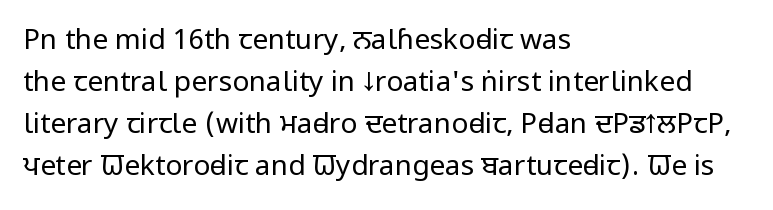
The image shows 28 px regular-weight, condensed sans-serif type, upright; set left-aligned, normal line spacing (1.5x), normal letter spacing, not underlined; low stroke contrast and a large x-height.
